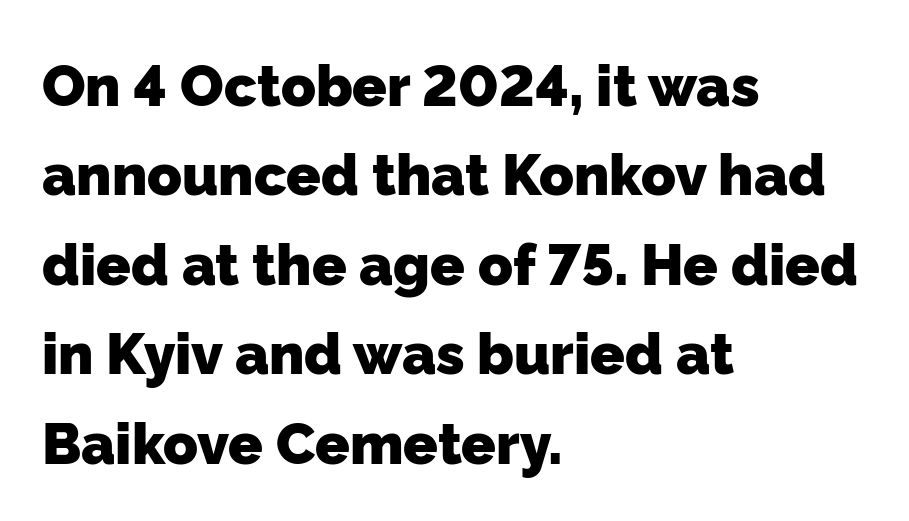
{"serif": "no", "bold": "yes", "weight": "heavy", "width": "normal", "stroke_contrast": "low", "x_height": "medium", "monospaced": "no", "underline": "no", "align": "left", "line_spacing": "normal", "line_spacing_ratio": 1.57, "letter_spacing": "normal", "letter_spacing_em": 0.0, "glyph_px": 57}
